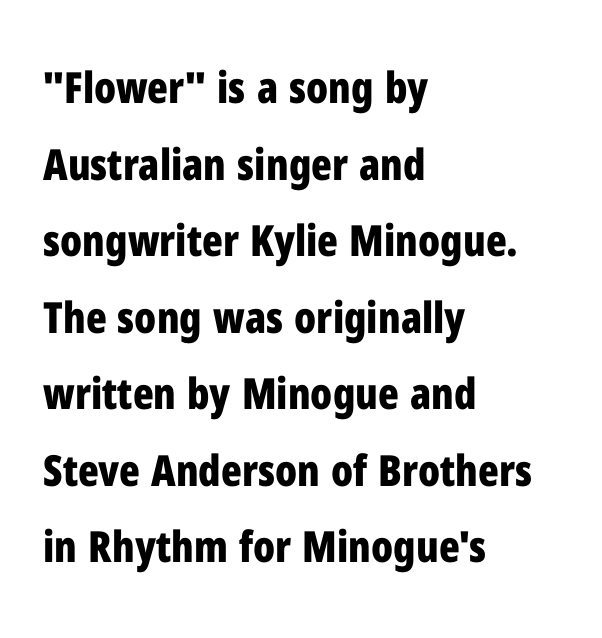
Q: Is the text bold? A: Yes.
Q: Is the text italic (slanted)? A: No, it is upright.
Q: Is the typeface a serif or a sans-serif typeface? A: Sans-serif.
Q: Is the text underlined? A: No.
Q: How is the paragraph aligned? A: Left-aligned.
Q: Is the spacing between letters normal or unusually wide? A: Normal.
Q: Width (condensed, normal, or wide)? A: Condensed.
Q: Stroke contrast? A: Low.
Q: x-height? A: Medium.
Q: Monospaced? A: No.
